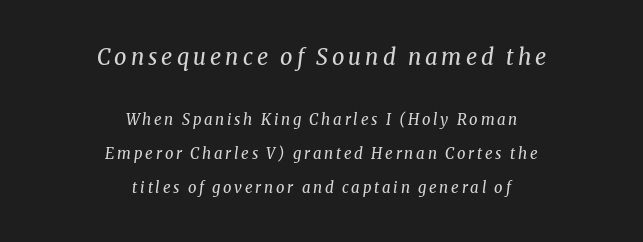
Plain, unruled lines of type. Is the block centered? Yes — each line is placed symmetrically about the middle. The strokes carry an ordinary text weight at most. Caption: upper text group enlarged, lower text group reduced. One glance says open: line gaps are wider than usual. In terms of posture, this sample is oblique.
